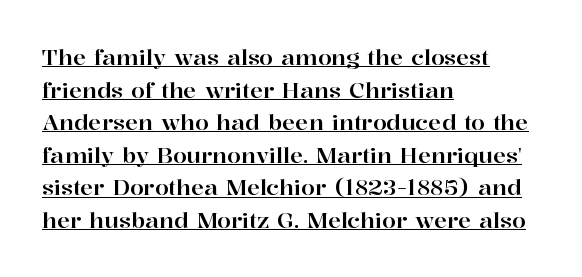
Q: Is the text italic (slanted)? A: No, it is upright.
Q: Is the text underlined? A: Yes.
Q: How is the paragraph aligned? A: Left-aligned.
Q: Is the spacing between letters normal or unusually wide? A: Normal.
Q: Is the spacing between lines tight, normal or loose? A: Normal.
